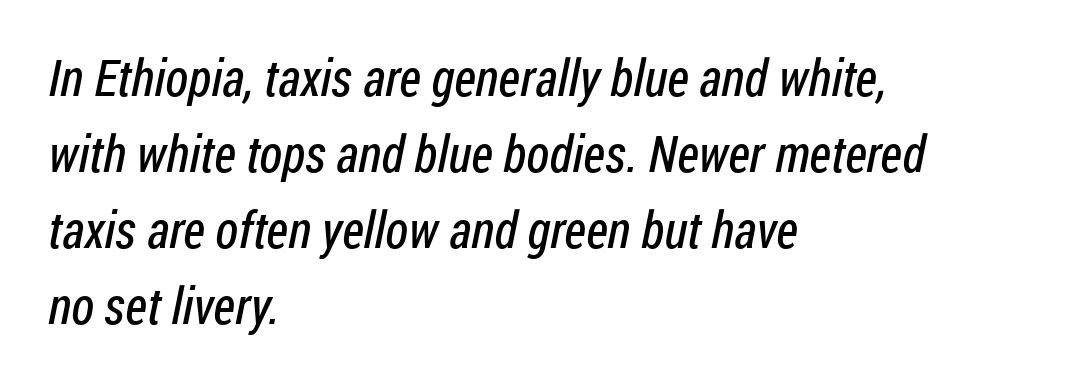
The image shows 51 px regular-weight, condensed sans-serif type; set left-aligned, normal line spacing (1.49x), normal letter spacing, not underlined; low stroke contrast and a medium x-height.
